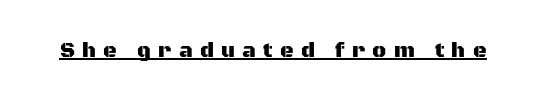
Q: Is the text italic (slanted)? A: No, it is upright.
Q: Is the text underlined? A: Yes.
Q: Is the spacing between letters normal or unusually wide? A: Unusually wide.
